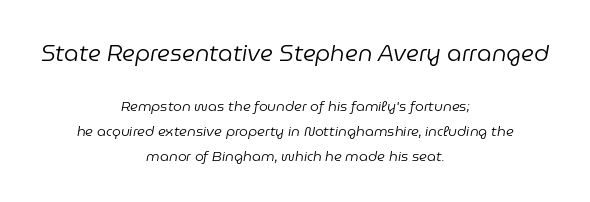
{"italic": "yes", "lean": "right", "slant_degrees": 9, "bold": "no", "underline": "no", "align": "center", "line_spacing_ratio": 1.79, "letter_spacing": "normal", "letter_spacing_em": 0.0, "larger_block": "first", "size_ratio": 1.64, "glyph_px": 23}
